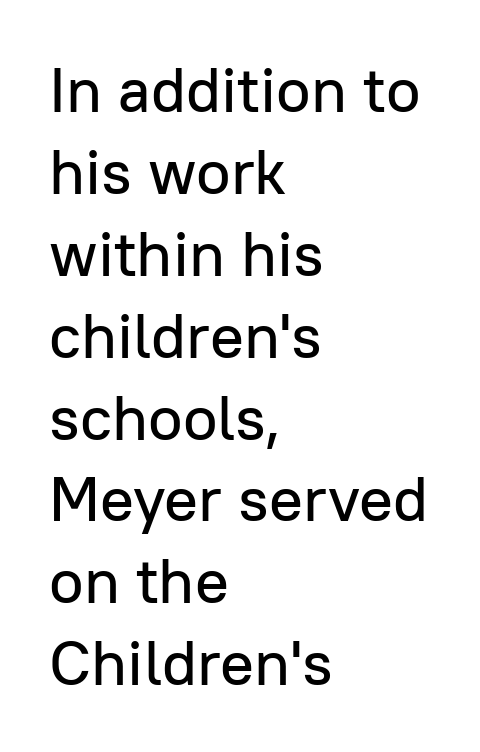
The image shows 63 px sans-serif type, upright; set left-aligned, normal line spacing (1.3x), normal letter spacing, not underlined; low stroke contrast and a medium x-height.
